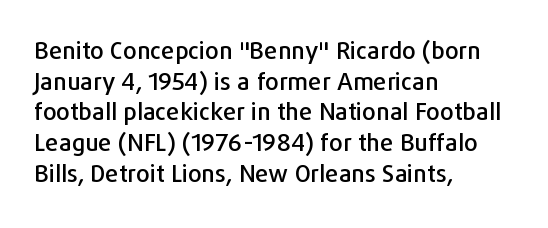
{"italic": "no", "underline": "no", "align": "left", "line_spacing": "normal", "line_spacing_ratio": 1.28, "letter_spacing": "normal", "letter_spacing_em": 0.0, "glyph_px": 24}
